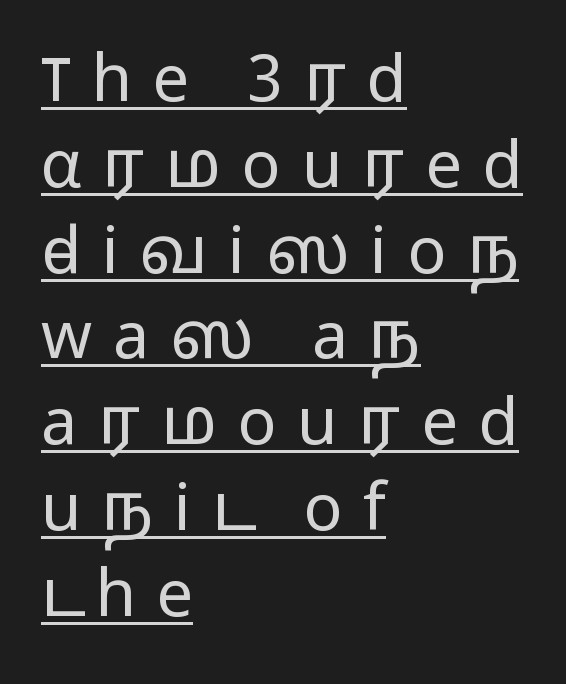
The image shows 65 px light, wide sans-serif type, upright; set left-aligned, normal line spacing (1.32x), unusually wide letter spacing (+0.32 em), underlined; low stroke contrast and a medium x-height.
